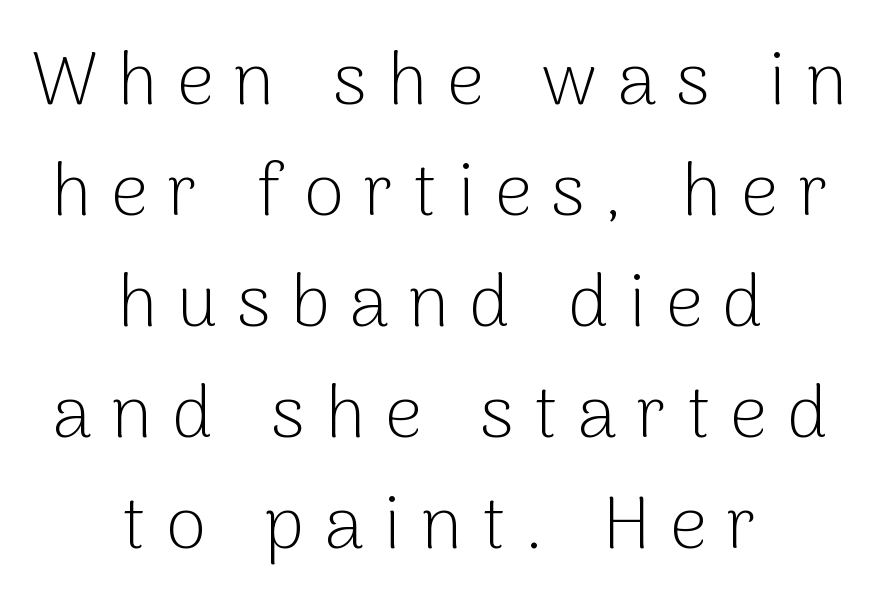
{"serif": "no", "italic": "no", "bold": "no", "weight": "light", "width": "normal", "stroke_contrast": "low", "x_height": "medium", "monospaced": "no", "underline": "no", "align": "center", "line_spacing": "normal", "line_spacing_ratio": 1.52, "letter_spacing": "wide", "letter_spacing_em": 0.27, "glyph_px": 73}
